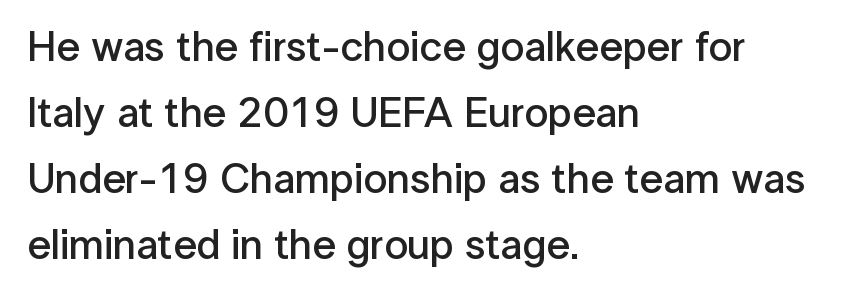
The image shows 42 px semibold sans-serif type, upright; set left-aligned, normal line spacing (1.57x), normal letter spacing, not underlined; low stroke contrast and a medium x-height.
